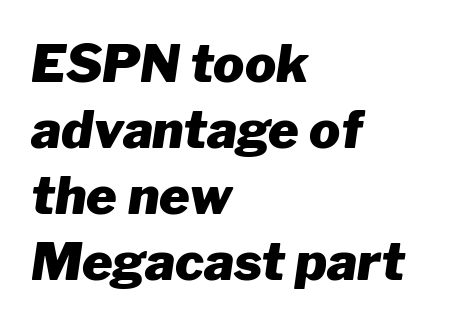
Leading matches the norm, producing a regular column. The baseline area is clear. You could not count columns in this text — the font is proportionally spaced. Does the lettering tilt? It does — this is italic. Weight check: bold — yes, fully. Standard letterfit; no display-style spreading of the glyphs.
